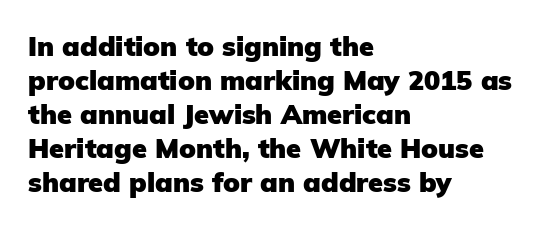
Q: Is the text bold? A: Yes.
Q: Is the text italic (slanted)? A: No, it is upright.
Q: Is the text underlined? A: No.
Q: How is the paragraph aligned? A: Left-aligned.
Q: Is the spacing between letters normal or unusually wide? A: Normal.
Q: Is the spacing between lines tight, normal or loose? A: Normal.
